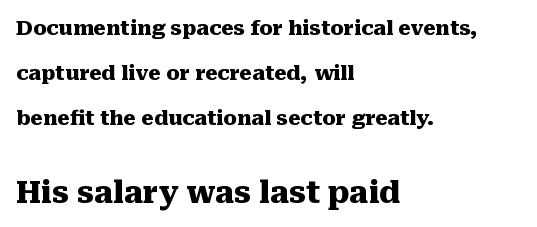
Q: Is the text bold? A: Yes.
Q: Is the text italic (slanted)? A: No, it is upright.
Q: Is the typeface a serif or a sans-serif typeface? A: Serif.
Q: Is the text underlined? A: No.
Q: How is the paragraph aligned? A: Left-aligned.
Q: Is the spacing between letters normal or unusually wide? A: Normal.
Q: Is the spacing between lines tight, normal or loose? A: Loose.
Q: Which block of text is set in a larger size, the first (top) or the second (bottom)? A: The second (bottom) one.
Q: Width (condensed, normal, or wide)? A: Normal.
Q: Stroke contrast? A: Medium.
Q: x-height? A: Medium.
Q: Monospaced? A: No.
